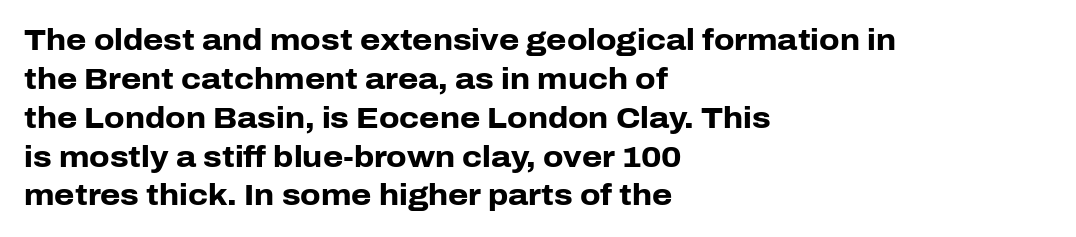
Q: Is the text bold? A: Yes.
Q: Is the text italic (slanted)? A: No, it is upright.
Q: Is the typeface a serif or a sans-serif typeface? A: Sans-serif.
Q: Is the text underlined? A: No.
Q: How is the paragraph aligned? A: Left-aligned.
Q: Is the spacing between letters normal or unusually wide? A: Normal.
Q: Is the spacing between lines tight, normal or loose? A: Normal.
Q: Width (condensed, normal, or wide)? A: Normal.
Q: Stroke contrast? A: Low.
Q: x-height? A: Medium.
Q: Monospaced? A: No.
